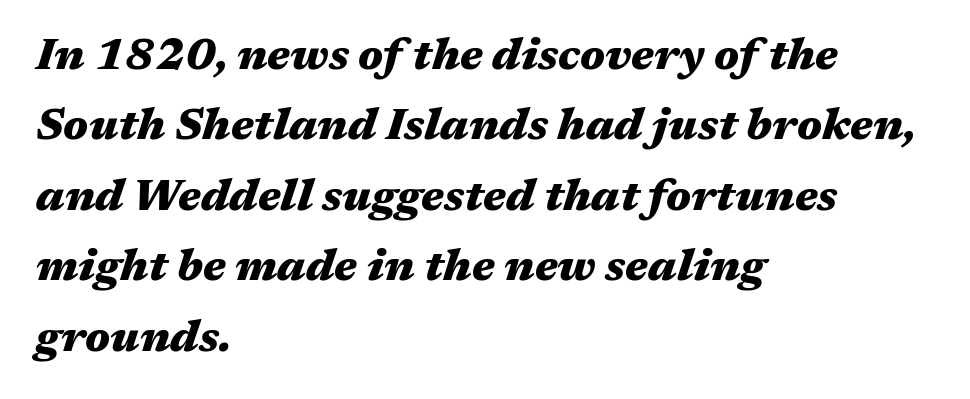
{"italic": "yes", "lean": "right", "slant_degrees": 17, "bold": "yes", "weight": "heavy", "width": "wide", "stroke_contrast": "medium", "x_height": "medium", "monospaced": "no", "underline": "no", "align": "left", "line_spacing": "normal", "line_spacing_ratio": 1.6, "letter_spacing": "normal", "letter_spacing_em": 0.0, "glyph_px": 44}
